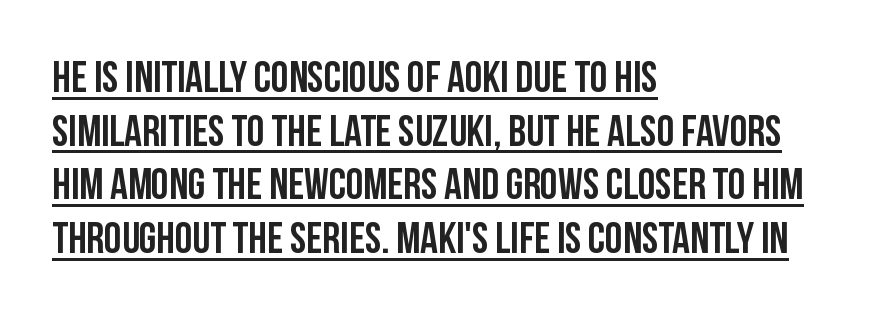
This sample has the flowing, uneven cadence of proportional lettering. Each line of the rendering has a horizontal stroke beneath the glyphs. Caption: multi-line text, flush left, ragged right. The letters carry no serifs — their stems end cleanly without finishing strokes. If you drew a line through each stem, it would be perfectly vertical.
